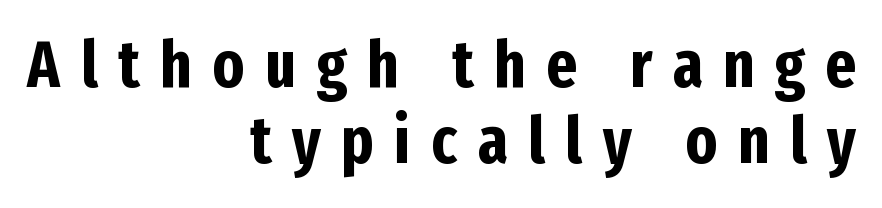
Italic? Not at all — the glyphs are vertical. Substantial extra tracking has been applied to these lines. The strokes are fattened all the way to bold. Typeset ragged left — the right edge is the straight one.
